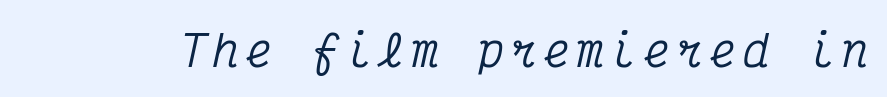
The typography opts for an oblique posture over an upright one. The face used here is monospaced, like something from a code editor. Clear beneath every line of the passage. The characters display serif detailing at their extremities.
